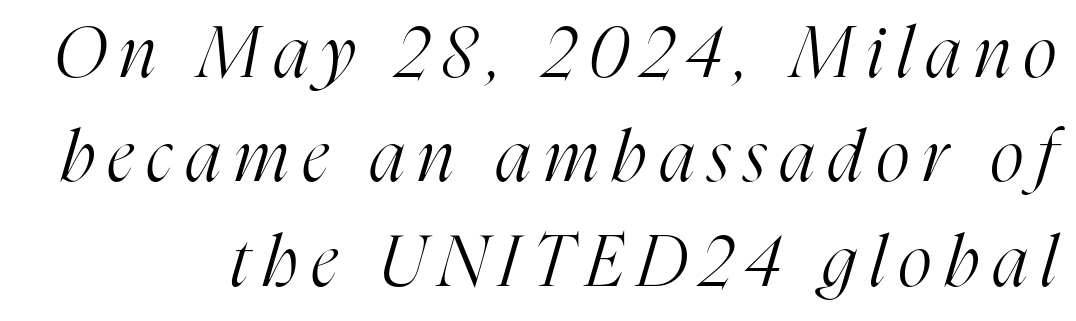
The image shows 71 px light, condensed serif type, italic (leaning right); set normal line spacing (1.47x), unusually wide letter spacing (+0.2 em), not underlined; high stroke contrast and a medium x-height.
